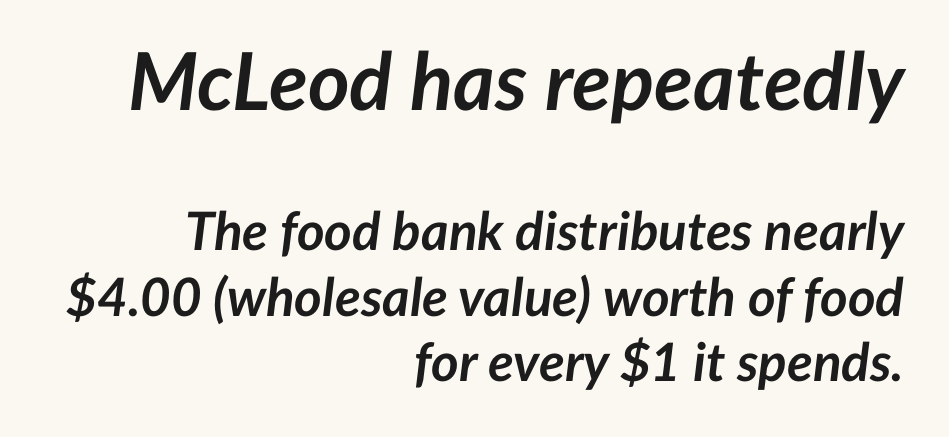
The image shows 80 px semibold type, italic (leaning right); set right-aligned, line spacing 1.23x, normal letter spacing, not underlined; the first (top) block is 1.51x larger; low stroke contrast and a medium x-height.
